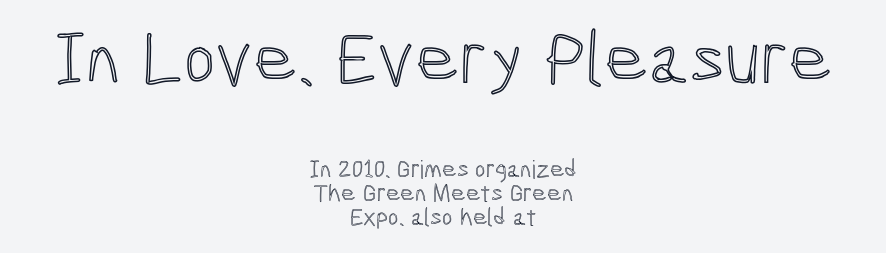
Q: Is the text italic (slanted)? A: No, it is upright.
Q: Is the text underlined? A: No.
Q: How is the paragraph aligned? A: Centered.
Q: Is the spacing between letters normal or unusually wide? A: Normal.
Q: Is the spacing between lines tight, normal or loose? A: Tight.
Q: Which block of text is set in a larger size, the first (top) or the second (bottom)? A: The first (top) one.
Q: Width (condensed, normal, or wide)? A: Condensed.
Q: x-height? A: Medium.
Q: Monospaced? A: No.
